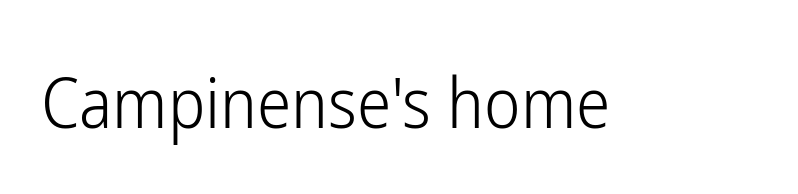
Q: Is the text bold? A: No.
Q: Is the text italic (slanted)? A: No, it is upright.
Q: Is the typeface a serif or a sans-serif typeface? A: Sans-serif.
Q: Is the text underlined? A: No.
Q: Is the spacing between letters normal or unusually wide? A: Normal.
Q: Width (condensed, normal, or wide)? A: Condensed.
Q: Stroke contrast? A: Low.
Q: x-height? A: Medium.
Q: Monospaced? A: No.
